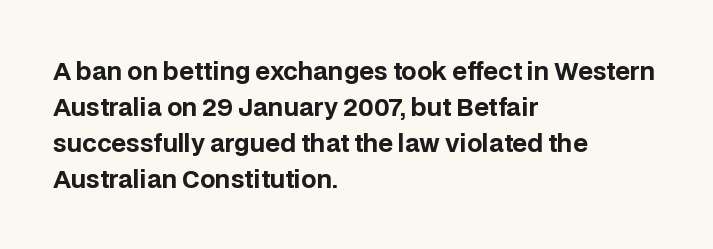
These lines are set flush left with a ragged right edge. Upright lettering throughout. Compared with typical body copy, the letter spacing here is the same. The line-height multiplier appears to be the usual default.
